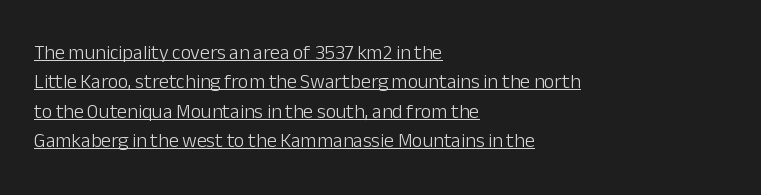
Q: Is the text bold? A: No.
Q: Is the text italic (slanted)? A: No, it is upright.
Q: Is the text underlined? A: Yes.
Q: How is the paragraph aligned? A: Left-aligned.
Q: Is the spacing between letters normal or unusually wide? A: Normal.
Q: Is the spacing between lines tight, normal or loose? A: Normal.
